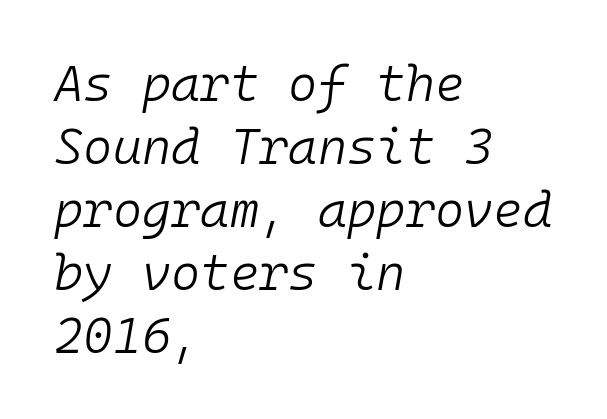
The image shows 50 px light type, italic (leaning right), monospaced; set left-aligned, normal line spacing (1.26x), normal letter spacing, not underlined; low stroke contrast and a medium x-height.
